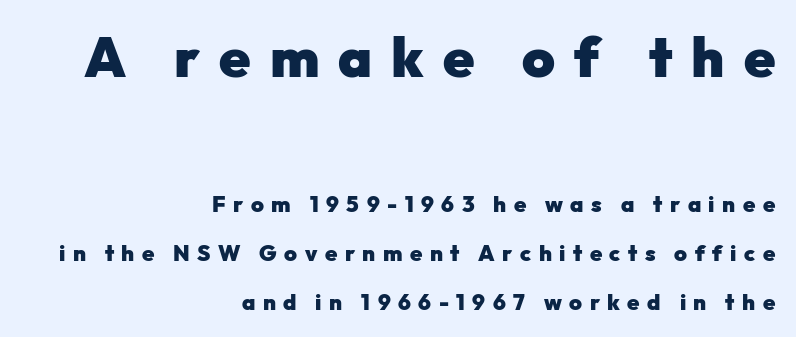
Q: Is the text bold? A: Yes.
Q: Is the text italic (slanted)? A: No, it is upright.
Q: Is the typeface a serif or a sans-serif typeface? A: Sans-serif.
Q: Is the text underlined? A: No.
Q: How is the paragraph aligned? A: Right-aligned.
Q: Is the spacing between letters normal or unusually wide? A: Unusually wide.
Q: Is the spacing between lines tight, normal or loose? A: Loose.
Q: Which block of text is set in a larger size, the first (top) or the second (bottom)? A: The first (top) one.
Q: Width (condensed, normal, or wide)? A: Normal.
Q: Stroke contrast? A: Low.
Q: x-height? A: Medium.
Q: Monospaced? A: No.
